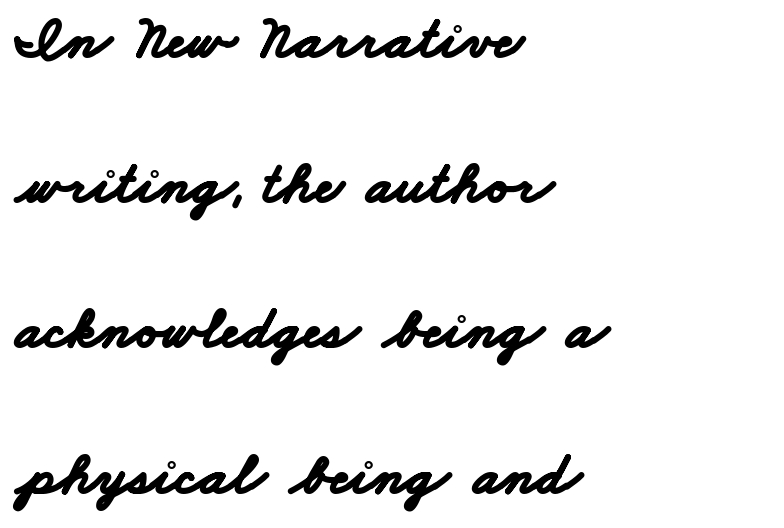
Q: Is the text bold? A: Yes.
Q: Is the typeface a serif or a sans-serif typeface? A: Sans-serif.
Q: Is the text underlined? A: No.
Q: How is the paragraph aligned? A: Left-aligned.
Q: Is the spacing between letters normal or unusually wide? A: Normal.
Q: Is the spacing between lines tight, normal or loose? A: Loose.
Q: Width (condensed, normal, or wide)? A: Wide.
Q: Stroke contrast? A: Low.
Q: x-height? A: Small.
Q: Monospaced? A: No.
